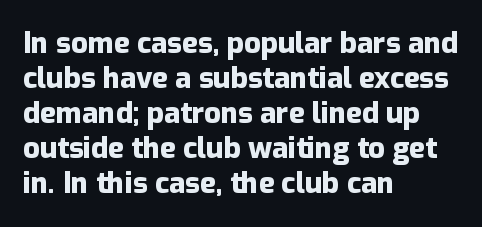
Q: Is the text bold? A: Yes.
Q: Is the text italic (slanted)? A: No, it is upright.
Q: Is the typeface a serif or a sans-serif typeface? A: Sans-serif.
Q: Is the text underlined? A: No.
Q: How is the paragraph aligned? A: Left-aligned.
Q: Is the spacing between letters normal or unusually wide? A: Normal.
Q: Width (condensed, normal, or wide)? A: Normal.
Q: Stroke contrast? A: Low.
Q: x-height? A: Medium.
Q: Monospaced? A: No.
